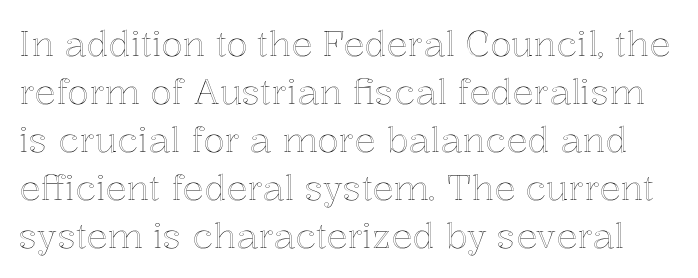
The image shows 35 px text type, upright; set normal line spacing (1.37x), normal letter spacing, not underlined; a medium x-height.
